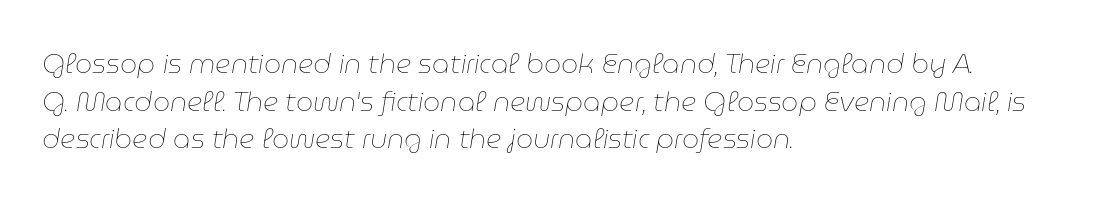
The image shows 27 px text type, italic (leaning right); set left-aligned, normal line spacing (1.39x), normal letter spacing, not underlined.
